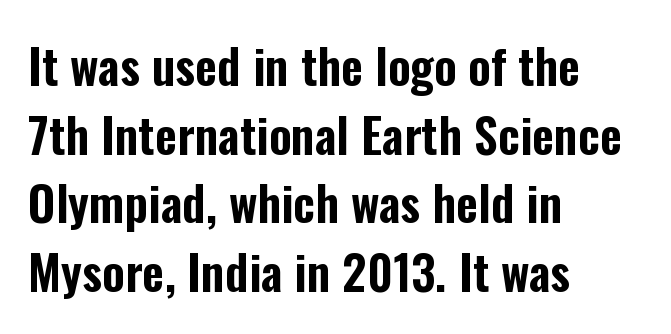
{"serif": "no", "italic": "no", "width": "condensed", "stroke_contrast": "low", "x_height": "medium", "monospaced": "no", "underline": "no", "align": "left", "line_spacing": "normal", "line_spacing_ratio": 1.43, "letter_spacing": "normal", "letter_spacing_em": 0.0, "glyph_px": 48}
